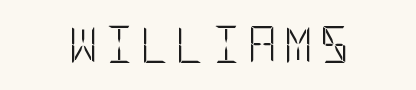
{"serif": "no", "italic": "no", "bold": "no", "weight": "light", "width": "condensed", "stroke_contrast": "low", "x_height": "large", "underline": "no", "glyph_px": 36}
